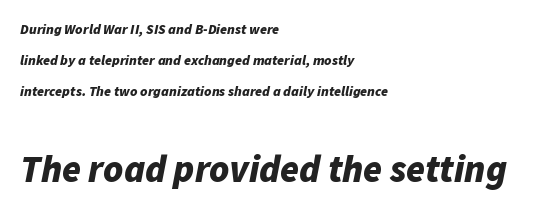
The image shows 38 px bold type, italic (leaning right); set left-aligned, loose line spacing (2.22x), normal letter spacing, not underlined; the second (bottom) block is 2.71x larger; low stroke contrast and a medium x-height.
